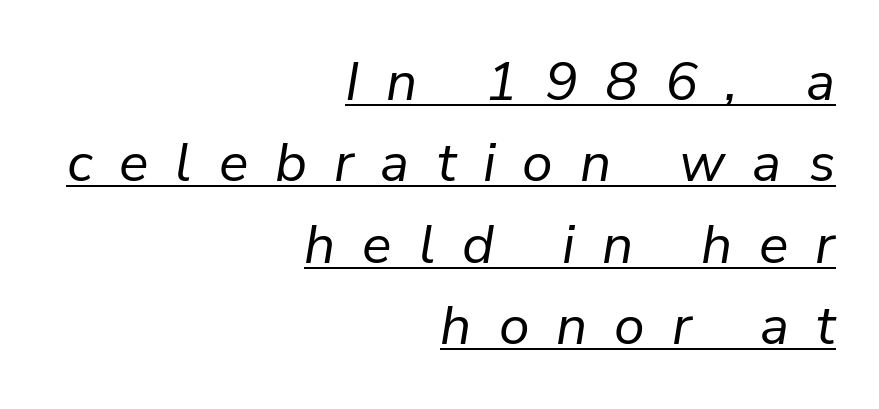
This sample uses an oblique cut, with every glyph tilted off the vertical. Students, observe the line beneath the letters — that is underlining. Leading matches the norm, producing a regular column. Someone cranked the tracking dial way up on this one. Stem width sits at or under what a default text font uses. Note the varied advance widths — an 'i' is clearly narrower than an 'm'.
